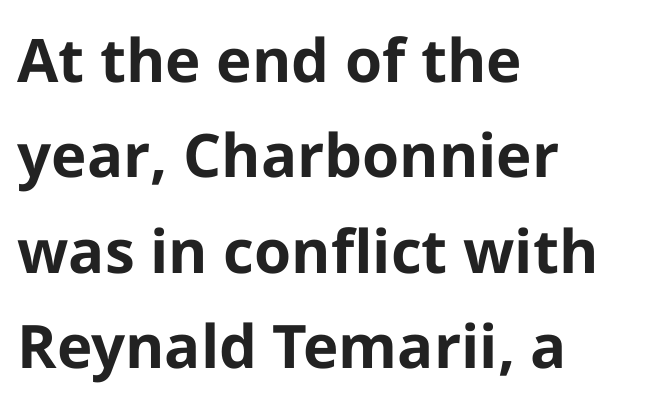
{"serif": "no", "italic": "no", "bold": "yes", "weight": "bold", "width": "normal", "stroke_contrast": "low", "x_height": "medium", "monospaced": "no", "underline": "no", "align": "left", "line_spacing": "normal", "line_spacing_ratio": 1.59, "letter_spacing": "normal", "letter_spacing_em": 0.0, "glyph_px": 60}
